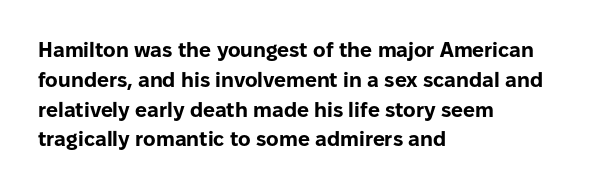
A bare baseline throughout the passage. Heavy-handed strokes throughout: this text is bold. Style check: upright. The setting favours the left margin, as ordinary paragraphs usually do. How are the letters spaced? Ordinarily, with no added tracking.
